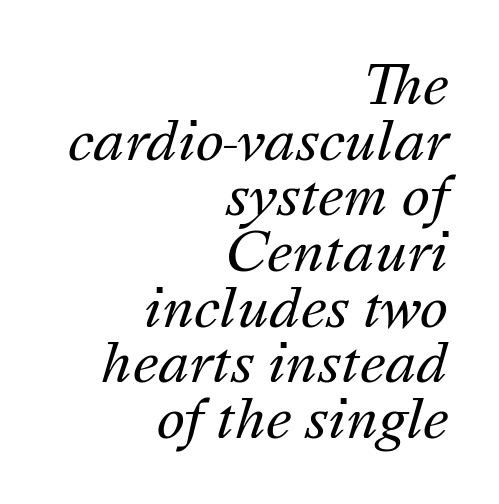
Ink coverage per letter is moderate at most. If you measured baseline to baseline, you'd find a short distance. Students, note that the glyphs here touch the page at normal intervals. Only glyphs here, with clear space below each row. There's an unmistakable incline to the writing here. A student would call this right alignment; a typographer would say flush right, rag left.
